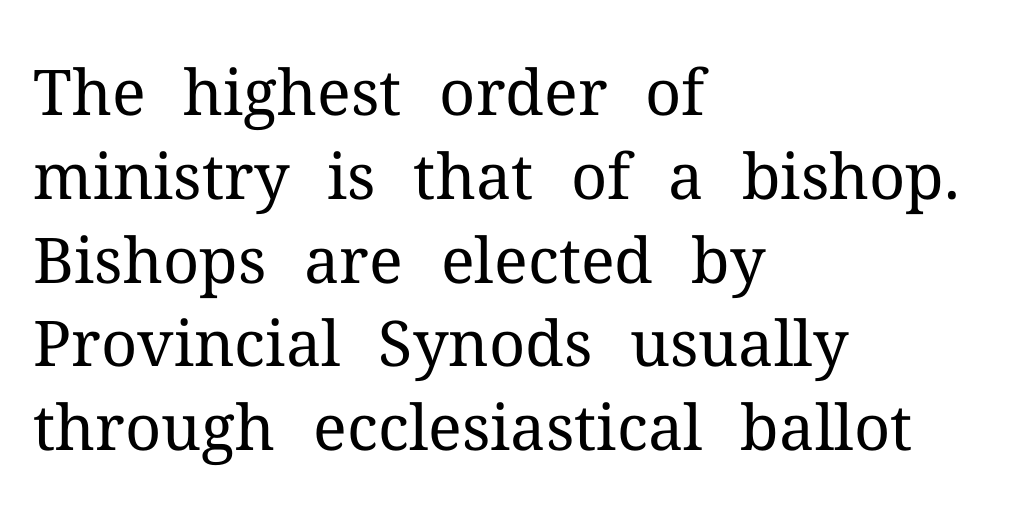
Q: Is the text bold? A: No.
Q: Is the text italic (slanted)? A: No, it is upright.
Q: Is the typeface a serif or a sans-serif typeface? A: Serif.
Q: Is the text underlined? A: No.
Q: How is the paragraph aligned? A: Left-aligned.
Q: Is the spacing between letters normal or unusually wide? A: Normal.
Q: Is the spacing between lines tight, normal or loose? A: Normal.
Q: Width (condensed, normal, or wide)? A: Normal.
Q: Stroke contrast? A: Medium.
Q: x-height? A: Medium.
Q: Monospaced? A: No.
